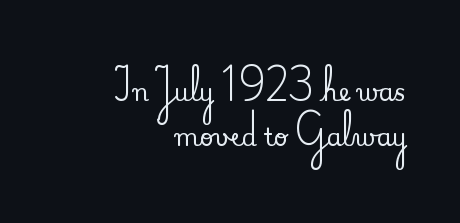
The image shows 24 px text type, upright; set right-aligned, line spacing 1.88x, normal letter spacing, not underlined.
